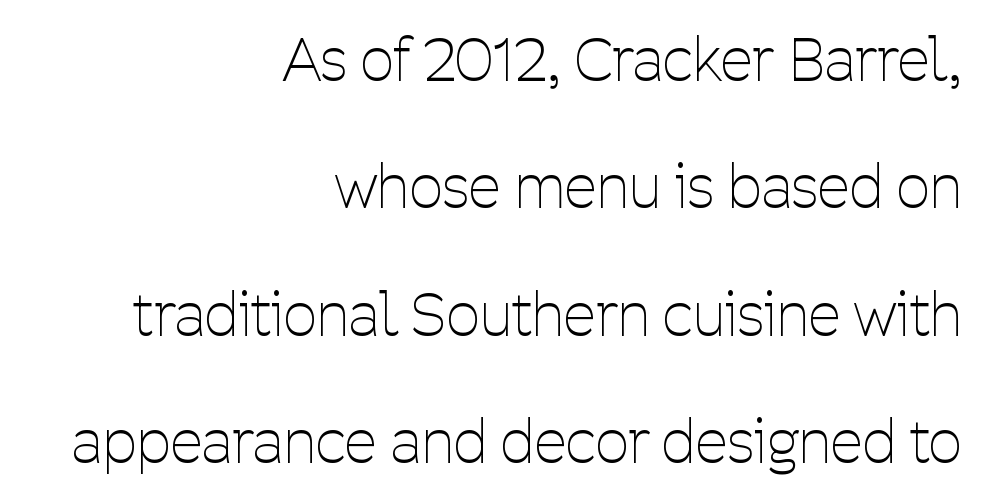
Q: Is the text bold? A: No.
Q: Is the text italic (slanted)? A: No, it is upright.
Q: Is the typeface a serif or a sans-serif typeface? A: Sans-serif.
Q: Is the text underlined? A: No.
Q: How is the paragraph aligned? A: Right-aligned.
Q: Is the spacing between letters normal or unusually wide? A: Normal.
Q: Is the spacing between lines tight, normal or loose? A: Loose.
Q: Width (condensed, normal, or wide)? A: Condensed.
Q: Stroke contrast? A: Low.
Q: x-height? A: Medium.
Q: Monospaced? A: No.
